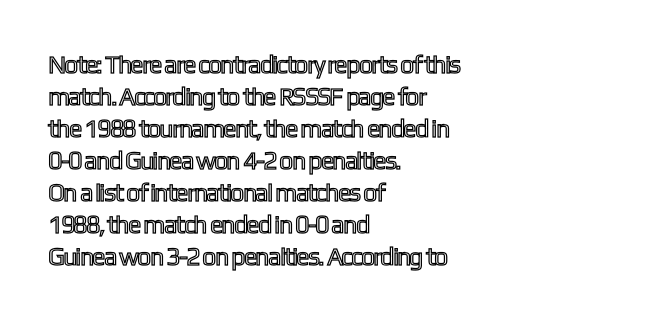
Summary of vertical rhythm: regular, with standard interline spacing. The string is rendered with underlining switched off. This rendering uses left alignment, leaving the right contour irregular. The lettering stays uniformly vertical, giving the passage a roman look. The horizontal fit of the characters is conventional and even.
